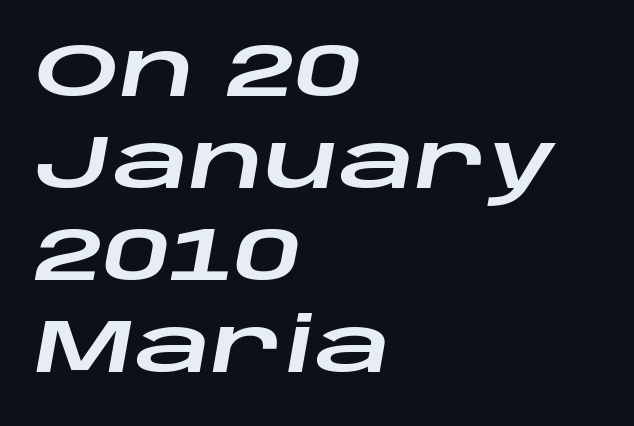
Q: Is the text italic (slanted)? A: Yes, it leans right by about 10 degrees.
Q: Is the text underlined? A: No.
Q: How is the paragraph aligned? A: Left-aligned.
Q: Is the spacing between letters normal or unusually wide? A: Normal.
Q: Width (condensed, normal, or wide)? A: Wide.
Q: Stroke contrast? A: Low.
Q: x-height? A: Large.
Q: Monospaced? A: No.
